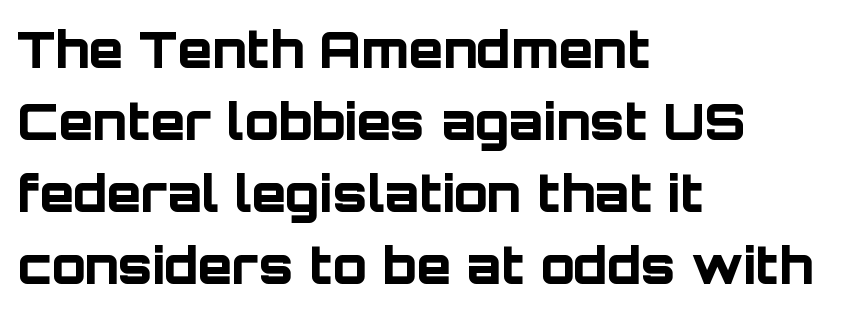
Chunky letters — that's bold for sure. The zone under the glyphs is completely vacant. Quick note: not italic, upright. This sample is left-justified, so line endings fall wherever the words run out. Tracking value appears to be zero — textbook default spacing. Quick note: interline space is typical.
